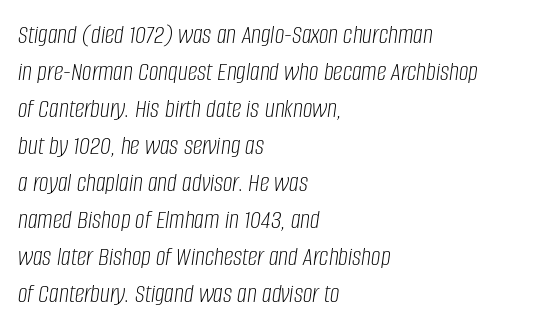
{"italic": "yes", "lean": "right", "slant_degrees": 8, "bold": "no", "underline": "no", "align": "left", "line_spacing": "normal", "line_spacing_ratio": 1.37, "letter_spacing": "normal", "letter_spacing_em": 0.0, "glyph_px": 27}
